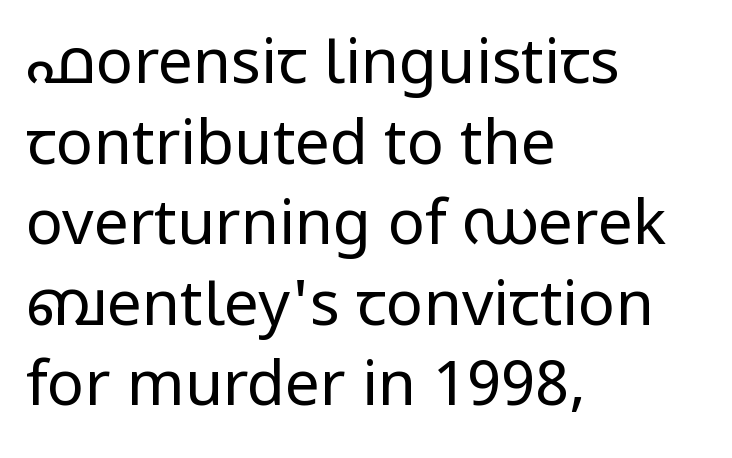
{"serif": "no", "italic": "no", "bold": "no", "weight": "regular", "width": "normal", "stroke_contrast": "low", "x_height": "medium", "monospaced": "no", "underline": "no", "align": "left", "line_spacing": "normal", "line_spacing_ratio": 1.3, "letter_spacing": "normal", "letter_spacing_em": 0.0, "glyph_px": 62}
